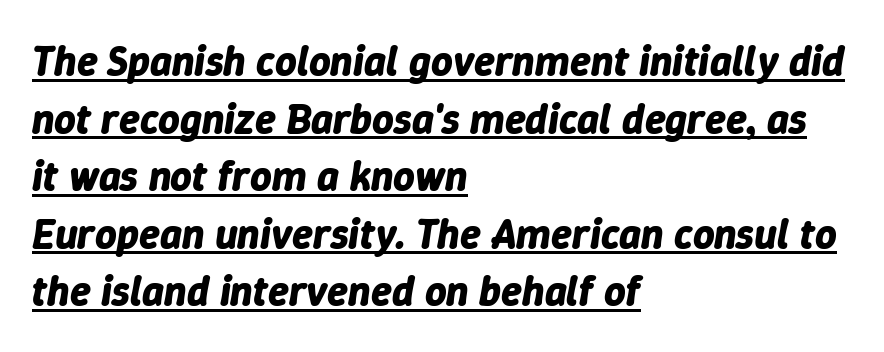
Q: Is the text bold? A: Yes.
Q: Is the text italic (slanted)? A: Yes, it leans right by about 9 degrees.
Q: Is the text underlined? A: Yes.
Q: How is the paragraph aligned? A: Left-aligned.
Q: Is the spacing between letters normal or unusually wide? A: Normal.
Q: Is the spacing between lines tight, normal or loose? A: Normal.
Q: Width (condensed, normal, or wide)? A: Normal.
Q: Stroke contrast? A: Low.
Q: x-height? A: Medium.
Q: Monospaced? A: No.
